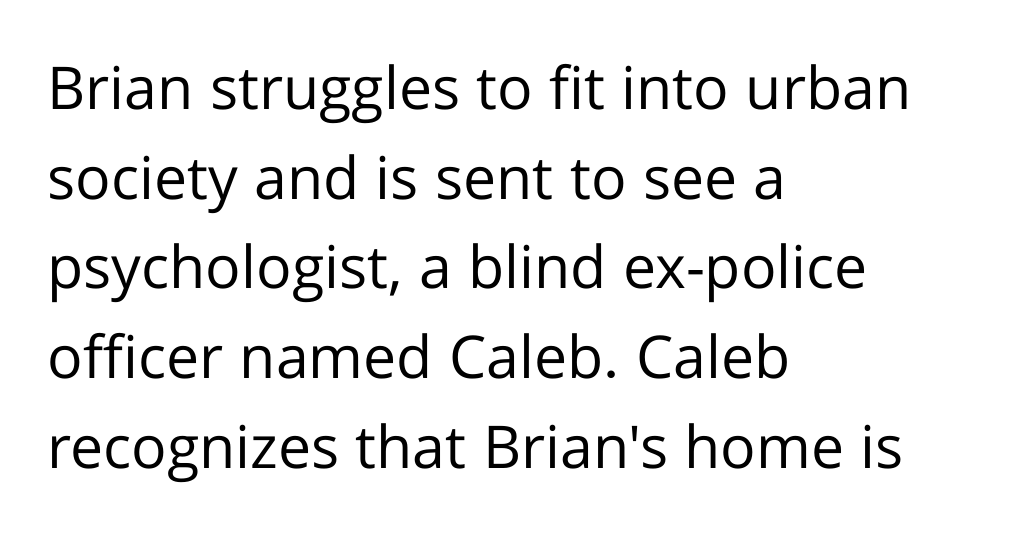
Q: Is the text bold? A: No.
Q: Is the text italic (slanted)? A: No, it is upright.
Q: Is the typeface a serif or a sans-serif typeface? A: Sans-serif.
Q: Is the text underlined? A: No.
Q: How is the paragraph aligned? A: Left-aligned.
Q: Is the spacing between letters normal or unusually wide? A: Normal.
Q: Is the spacing between lines tight, normal or loose? A: Normal.
Q: Width (condensed, normal, or wide)? A: Normal.
Q: Stroke contrast? A: Low.
Q: x-height? A: Medium.
Q: Monospaced? A: No.
